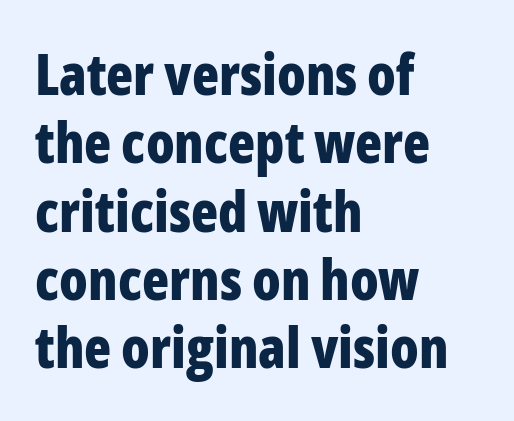
A typesetter would call this proportional, since set widths differ per character. Every letter is thick-stroked: bold, no question. Each word holds together tightly as a unit, with standard inter-letter gaps. The space directly below the letters is spotless. Caption: multi-line text, flush left, ragged right. The axis of the letterforms is exactly vertical.
